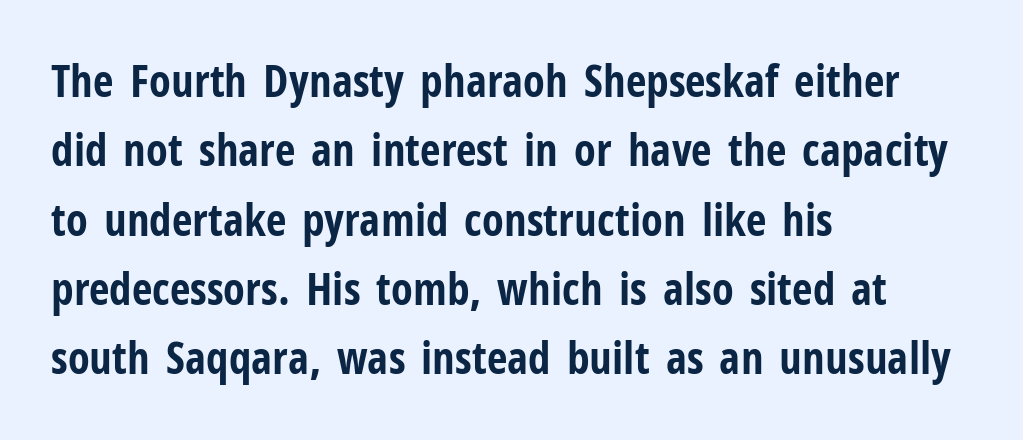
Q: Is the text bold? A: Yes.
Q: Is the text italic (slanted)? A: No, it is upright.
Q: Is the typeface a serif or a sans-serif typeface? A: Sans-serif.
Q: Is the text underlined? A: No.
Q: How is the paragraph aligned? A: Left-aligned.
Q: Is the spacing between letters normal or unusually wide? A: Normal.
Q: Is the spacing between lines tight, normal or loose? A: Normal.
Q: Width (condensed, normal, or wide)? A: Condensed.
Q: Stroke contrast? A: Low.
Q: x-height? A: Medium.
Q: Monospaced? A: No.
